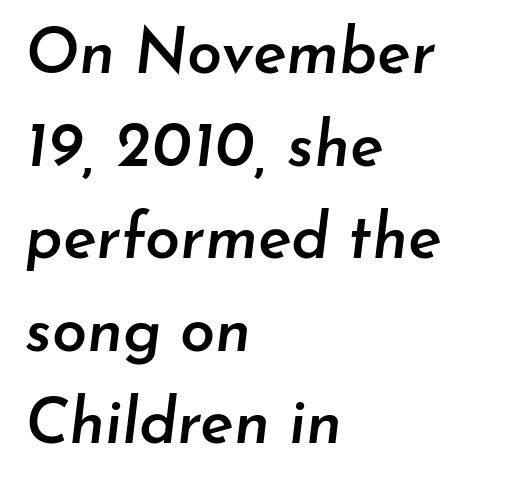
The image shows 63 px semibold type, italic (leaning right); set left-aligned, normal line spacing (1.47x), normal letter spacing, not underlined; low stroke contrast and a small x-height.
